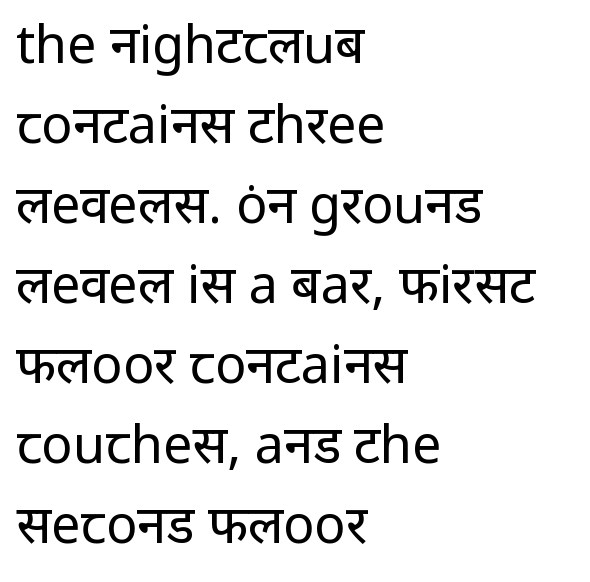
Q: Is the text bold? A: No.
Q: Is the text italic (slanted)? A: No, it is upright.
Q: Is the typeface a serif or a sans-serif typeface? A: Sans-serif.
Q: Is the text underlined? A: No.
Q: How is the paragraph aligned? A: Left-aligned.
Q: Is the spacing between letters normal or unusually wide? A: Normal.
Q: Is the spacing between lines tight, normal or loose? A: Normal.
Q: Width (condensed, normal, or wide)? A: Normal.
Q: Stroke contrast? A: Low.
Q: x-height? A: Medium.
Q: Monospaced? A: No.
